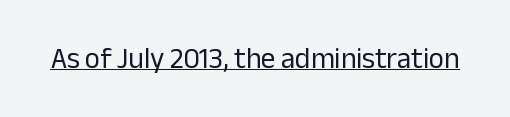
Q: Is the text bold? A: No.
Q: Is the text italic (slanted)? A: No, it is upright.
Q: Is the typeface a serif or a sans-serif typeface? A: Sans-serif.
Q: Is the text underlined? A: Yes.
Q: Is the spacing between letters normal or unusually wide? A: Normal.
Q: Width (condensed, normal, or wide)? A: Normal.
Q: Stroke contrast? A: Low.
Q: x-height? A: Medium.
Q: Monospaced? A: No.
